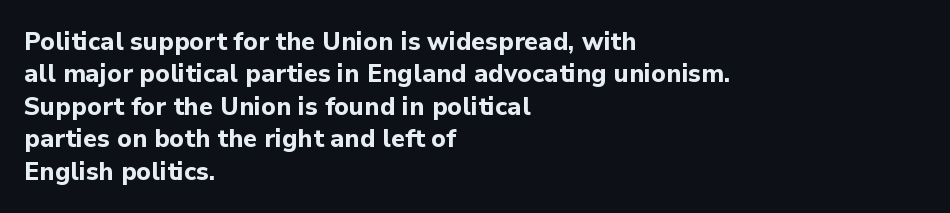
A typesetter would mark this as roman, not italic. The strokes are fattened all the way to bold. Beneath every word, the page is bare. The letters sit at their default tracking, neither squeezed nor spread. Notice how the passage keeps a crisp vertical edge on the left only. The lines sit at an ordinary, default distance from one another.
